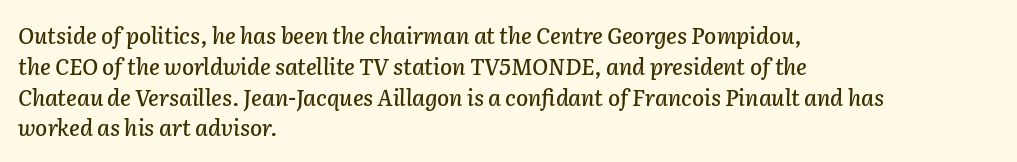
Q: Is the text italic (slanted)? A: Yes, it leans right by about 2 degrees.
Q: Is the text underlined? A: No.
Q: How is the paragraph aligned? A: Left-aligned.
Q: Is the spacing between letters normal or unusually wide? A: Normal.
Q: Is the spacing between lines tight, normal or loose? A: Normal.
